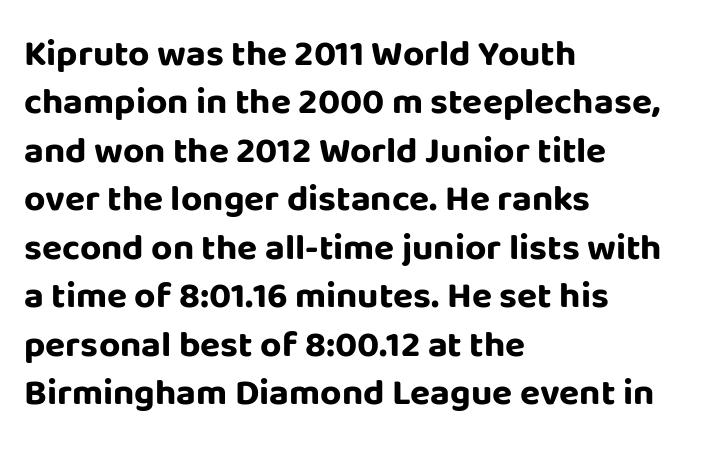
Rule under the text: the space is simply empty. The font is running at its bold setting. Think of a printed novel: that variable character pitch is what you see here. Quick note: not italic, upright. The vertical gap from one line to the next is medium.
